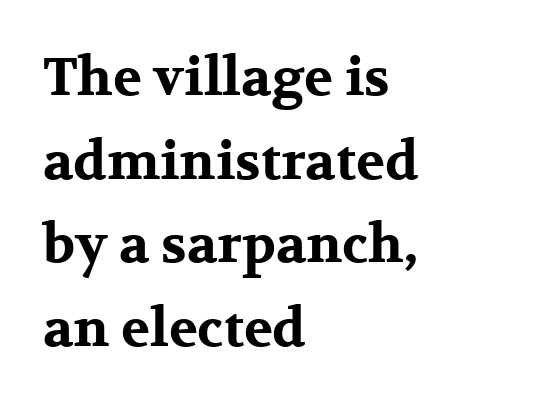
Q: Is the text bold? A: Yes.
Q: Is the text italic (slanted)? A: No, it is upright.
Q: Is the typeface a serif or a sans-serif typeface? A: Serif.
Q: Is the text underlined? A: No.
Q: How is the paragraph aligned? A: Left-aligned.
Q: Is the spacing between letters normal or unusually wide? A: Normal.
Q: Is the spacing between lines tight, normal or loose? A: Normal.
Q: Width (condensed, normal, or wide)? A: Wide.
Q: Stroke contrast? A: Medium.
Q: x-height? A: Medium.
Q: Monospaced? A: No.
